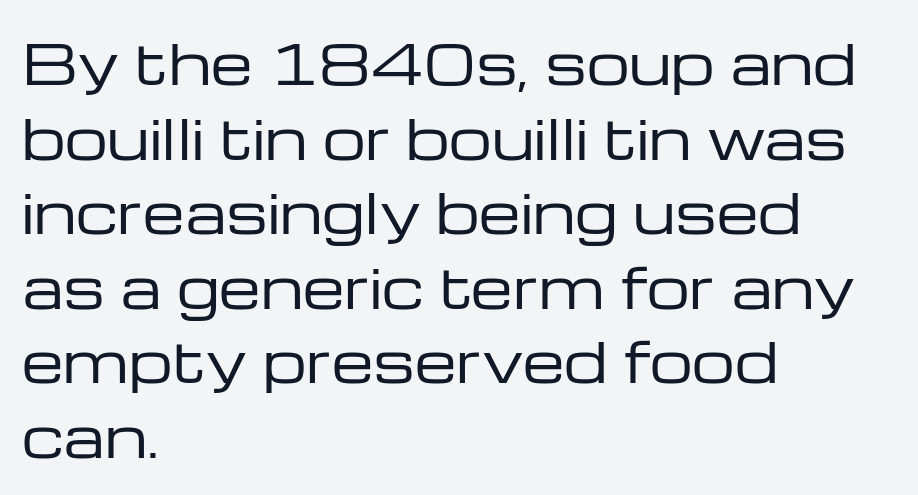
Interline gaps are of average width in this sample. Look at the tracking — it's just the regular setting, nothing added. Vertical stems look standard width or narrower in stroke. This rendering uses left alignment, leaving the right contour irregular.
